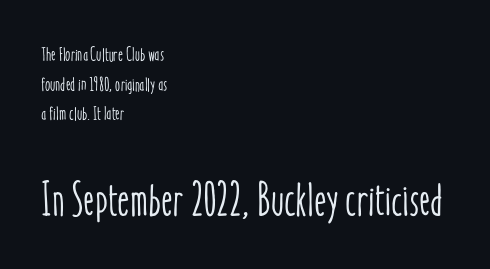
The image shows 47 px condensed type, upright; set left-aligned, normal line spacing (1.56x), normal letter spacing, not underlined; the second (bottom) block is 2.47x larger; low stroke contrast and a medium x-height.
